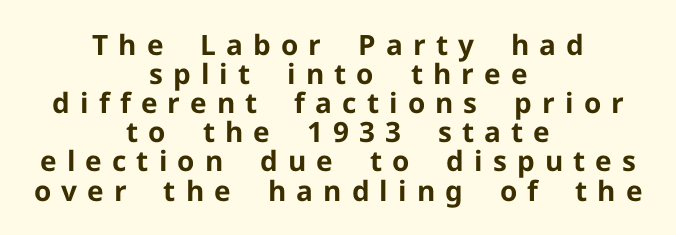
Is the letter spacing exaggerated? Yes — the characters are pushed far apart. Each row of text sits above clean, open space. The passage shown is typeset with a sans-serif family. Ascenders rise straight up at ninety degrees. Proportional: the letters do not fall into vertical columns.
